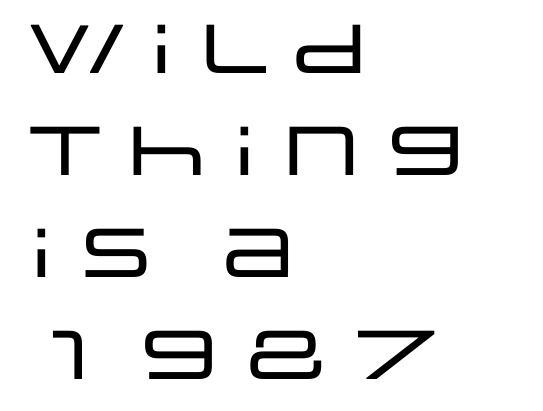
The passage is arranged the way most books set body copy — flush left. Regarding serifs, this sample does without them. Regular leading. Each row of text sits above clean, open space. The rendering uses natural spacing where letterforms have individual widths. Ascenders rise straight up at ninety degrees.
